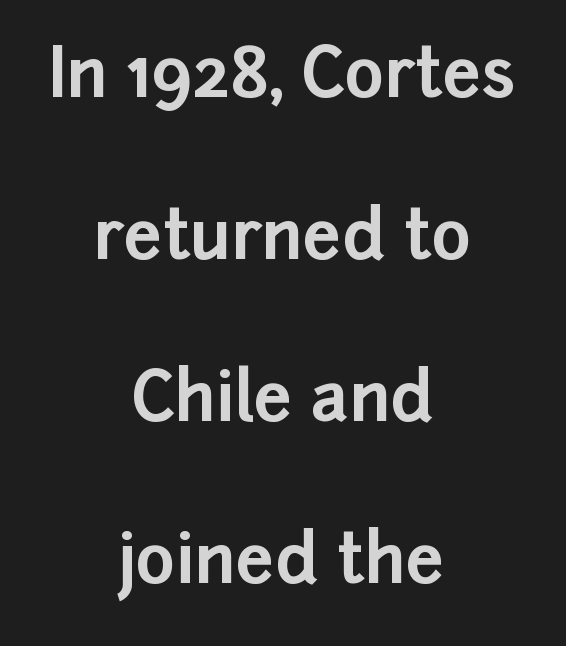
Letters rest on an invisible, unmarked baseline. Italic: no, the glyphs are upright roman. You'd pick this weight for a headline — it's a proper bold. Casual observation: everything's sitting right in the middle.
